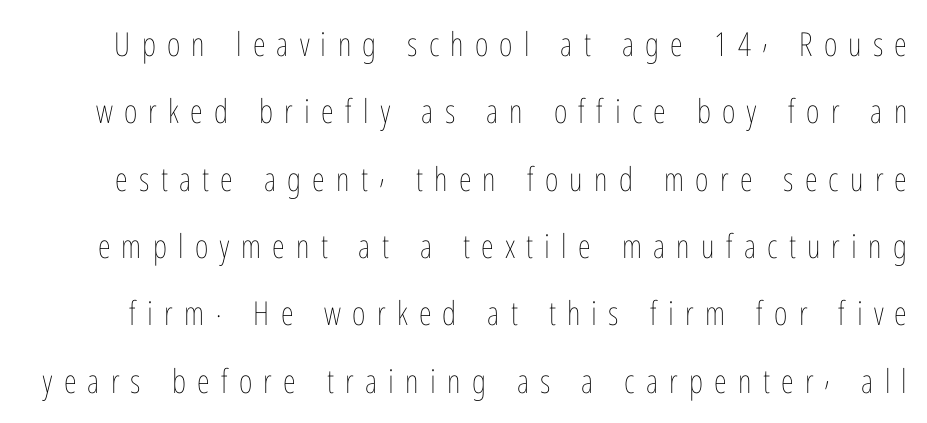
The image shows 33 px thin, condensed type, upright; set loose line spacing (2.04x), unusually wide letter spacing (+0.34 em), not underlined; low stroke contrast and a medium x-height.
